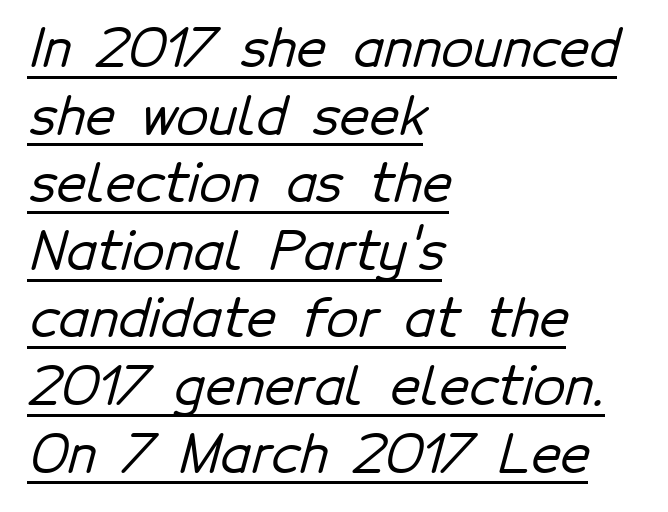
The image shows 52 px sans-serif type; set left-aligned, normal line spacing (1.3x), normal letter spacing, underlined; low stroke contrast and a medium x-height.
